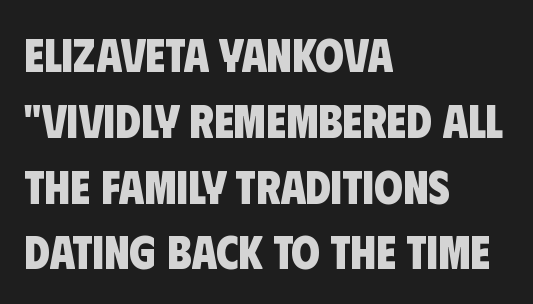
Q: Is the text bold? A: Yes.
Q: Is the typeface a serif or a sans-serif typeface? A: Sans-serif.
Q: Is the text underlined? A: No.
Q: How is the paragraph aligned? A: Left-aligned.
Q: Is the spacing between letters normal or unusually wide? A: Normal.
Q: Is the spacing between lines tight, normal or loose? A: Normal.
Q: Width (condensed, normal, or wide)? A: Condensed.
Q: Stroke contrast? A: Low.
Q: x-height? A: Large.
Q: Monospaced? A: No.
